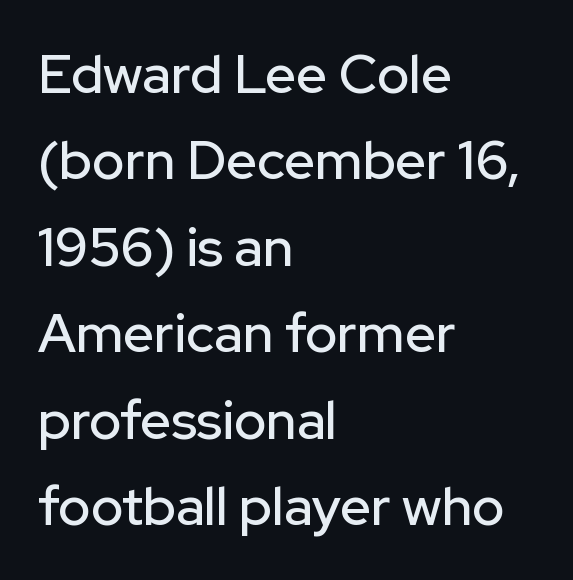
Q: Is the text italic (slanted)? A: No, it is upright.
Q: Is the typeface a serif or a sans-serif typeface? A: Sans-serif.
Q: Is the text underlined? A: No.
Q: How is the paragraph aligned? A: Left-aligned.
Q: Is the spacing between letters normal or unusually wide? A: Normal.
Q: Is the spacing between lines tight, normal or loose? A: Normal.
Q: Width (condensed, normal, or wide)? A: Normal.
Q: Stroke contrast? A: Low.
Q: x-height? A: Medium.
Q: Monospaced? A: No.
